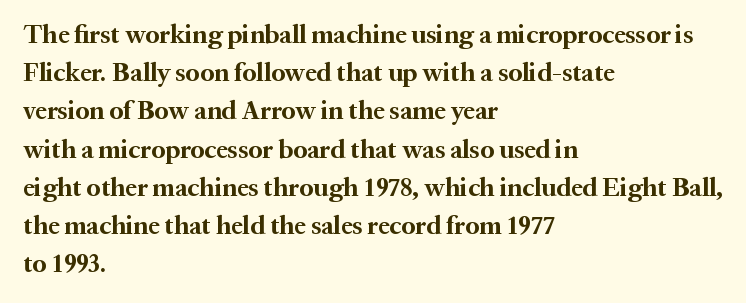
The image shows 26 px bold type, upright; set left-aligned, normal line spacing (1.47x), normal letter spacing, not underlined.
